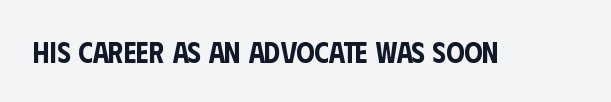
The specimen omits any rule beneath the text block's lines. Here the designer chose a conventional face with non-uniform glyph widths. How are the letters spaced? Ordinarily, with no added tracking. The typography opts for an upright posture over an oblique one. Classification — sans serif.
